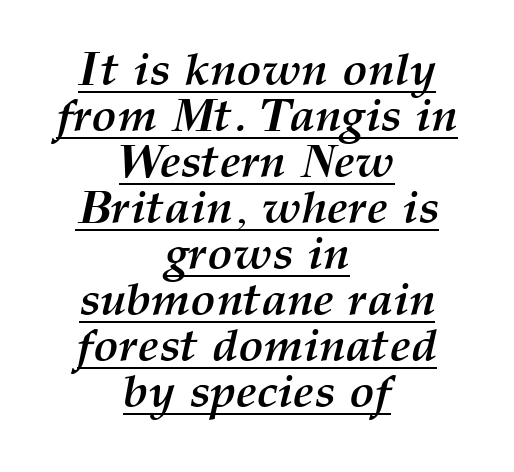
Q: Is the text bold? A: Yes.
Q: Is the text italic (slanted)? A: Yes, it leans right by about 12 degrees.
Q: Is the text underlined? A: Yes.
Q: How is the paragraph aligned? A: Centered.
Q: Is the spacing between letters normal or unusually wide? A: Normal.
Q: Is the spacing between lines tight, normal or loose? A: Tight.
Q: Width (condensed, normal, or wide)? A: Normal.
Q: Stroke contrast? A: Medium.
Q: x-height? A: Medium.
Q: Monospaced? A: No.
